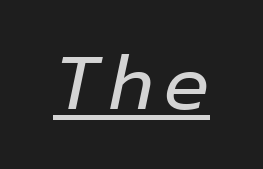
The image shows 74 px regular-weight type, italic (leaning right); set centered, underlined; low stroke contrast and a medium x-height.
